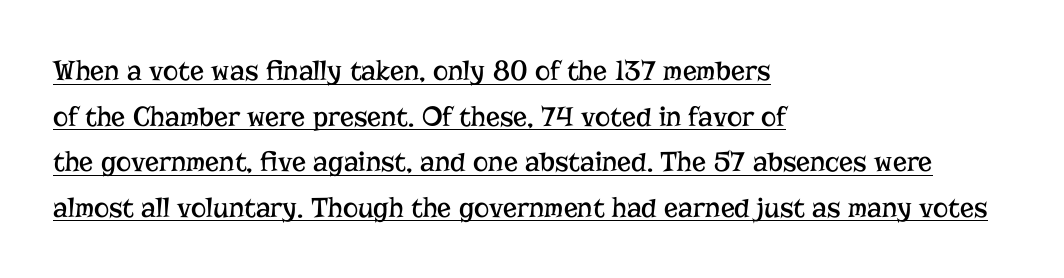
Q: Is the text bold? A: No.
Q: Is the text italic (slanted)? A: No, it is upright.
Q: Is the typeface a serif or a sans-serif typeface? A: Serif.
Q: Is the text underlined? A: Yes.
Q: How is the paragraph aligned? A: Left-aligned.
Q: Is the spacing between letters normal or unusually wide? A: Normal.
Q: Is the spacing between lines tight, normal or loose? A: Normal.
Q: Width (condensed, normal, or wide)? A: Normal.
Q: Stroke contrast? A: Low.
Q: x-height? A: Medium.
Q: Monospaced? A: No.
